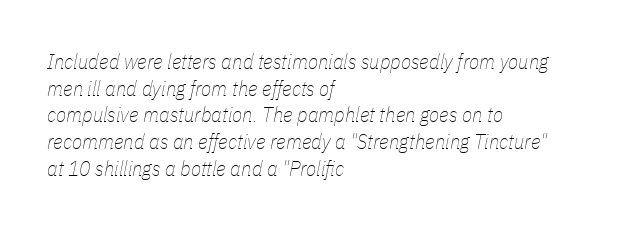
The image shows 21 px text type, italic (leaning right); set left-aligned, normal line spacing (1.27x), normal letter spacing, not underlined.
